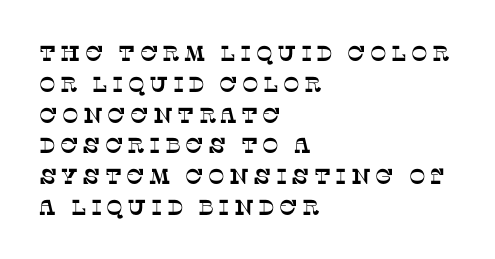
Q: Is the text underlined? A: No.
Q: How is the paragraph aligned? A: Left-aligned.
Q: Is the spacing between lines tight, normal or loose? A: Normal.
